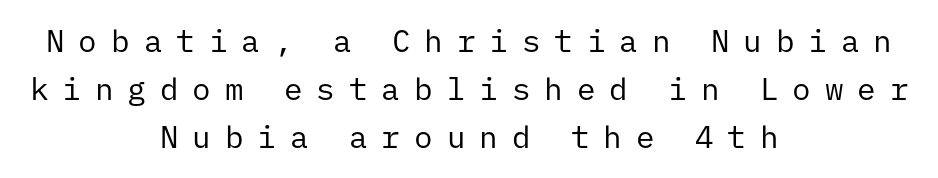
{"serif": "no", "italic": "no", "bold": "no", "weight": "regular", "width": "normal", "stroke_contrast": "low", "x_height": "medium", "monospaced": "yes", "underline": "no", "align": "center", "line_spacing": "normal", "line_spacing_ratio": 1.55, "letter_spacing": "wide", "letter_spacing_em": 0.45, "glyph_px": 31}
